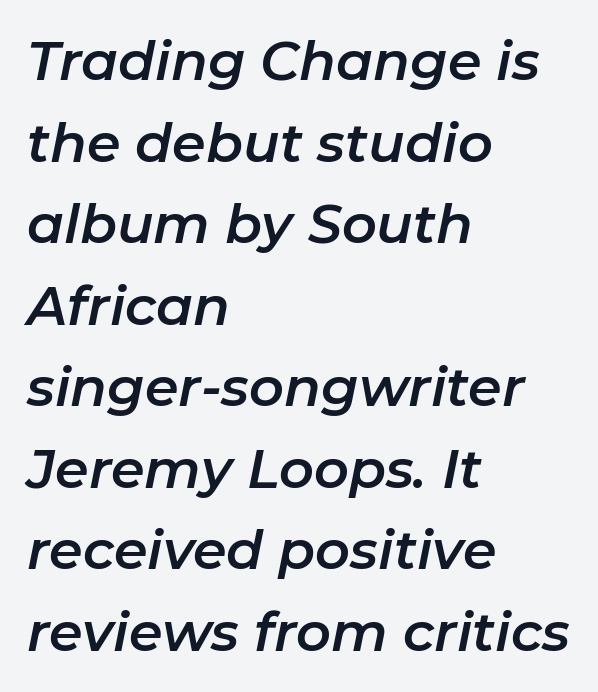
{"italic": "yes", "lean": "right", "slant_degrees": 11, "width": "normal", "stroke_contrast": "low", "x_height": "medium", "monospaced": "no", "underline": "no", "align": "left", "line_spacing": "normal", "line_spacing_ratio": 1.51, "letter_spacing": "normal", "letter_spacing_em": 0.0, "glyph_px": 54}
